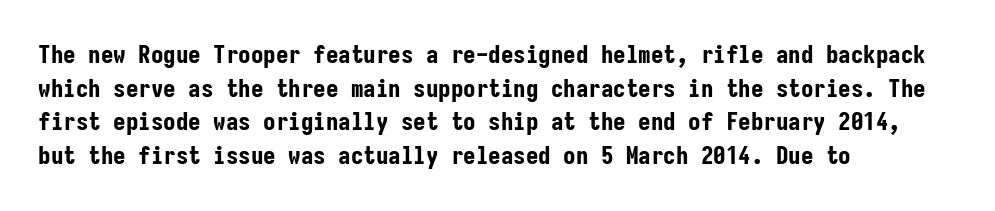
The image shows 25 px bold type, upright; set left-aligned, normal line spacing (1.35x), normal letter spacing, not underlined.
